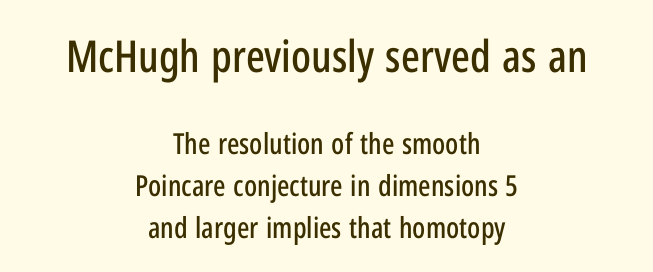
Q: Is the text italic (slanted)? A: No, it is upright.
Q: Is the typeface a serif or a sans-serif typeface? A: Sans-serif.
Q: Is the text underlined? A: No.
Q: How is the paragraph aligned? A: Centered.
Q: Is the spacing between letters normal or unusually wide? A: Normal.
Q: Is the spacing between lines tight, normal or loose? A: Normal.
Q: Which block of text is set in a larger size, the first (top) or the second (bottom)? A: The first (top) one.
Q: Width (condensed, normal, or wide)? A: Condensed.
Q: Stroke contrast? A: Low.
Q: x-height? A: Medium.
Q: Monospaced? A: No.
